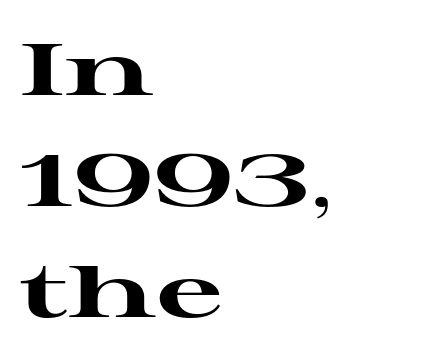
Q: Is the text bold? A: Yes.
Q: Is the text italic (slanted)? A: No, it is upright.
Q: Is the typeface a serif or a sans-serif typeface? A: Serif.
Q: Is the text underlined? A: No.
Q: How is the paragraph aligned? A: Left-aligned.
Q: Is the spacing between letters normal or unusually wide? A: Normal.
Q: Is the spacing between lines tight, normal or loose? A: Normal.
Q: Width (condensed, normal, or wide)? A: Wide.
Q: Stroke contrast? A: High.
Q: x-height? A: Medium.
Q: Monospaced? A: No.
